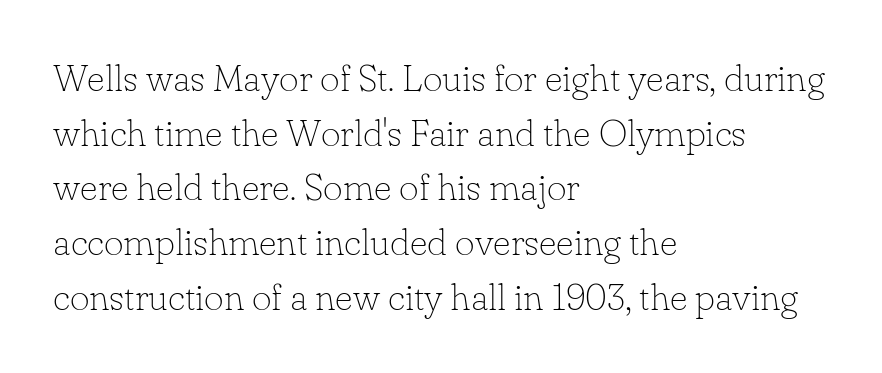
The face used here is seriffed, in the tradition of book romans. The setting favours the left margin, as ordinary paragraphs usually do. Does the leading feel generous? No, just average. The tracking reads as untouched default to a designer's eye. The type sits square on the baseline with zero lean. Nobody drew a line under any word here.
